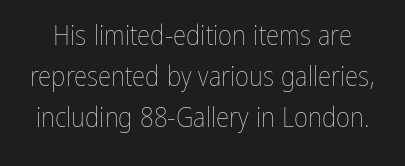
When letters stand straight like this, we call the style roman or upright. The characters are drawn with everyday or finer stroke widths. Notice how descenders clear the ascenders below comfortably — that's standard leading. Caption: standard tracking, unaltered. The area under the type is left untouched.
